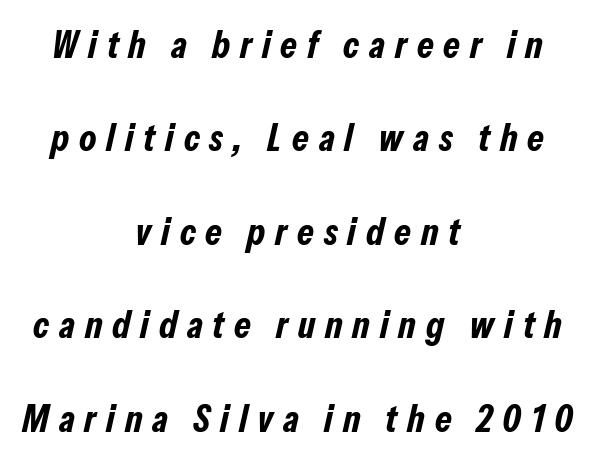
{"italic": "yes", "lean": "right", "slant_degrees": 13, "bold": "yes", "weight": "bold", "width": "condensed", "stroke_contrast": "low", "x_height": "medium", "monospaced": "no", "underline": "no", "align": "center", "line_spacing": "loose", "line_spacing_ratio": 2.46, "letter_spacing": "wide", "letter_spacing_em": 0.26, "glyph_px": 38}
